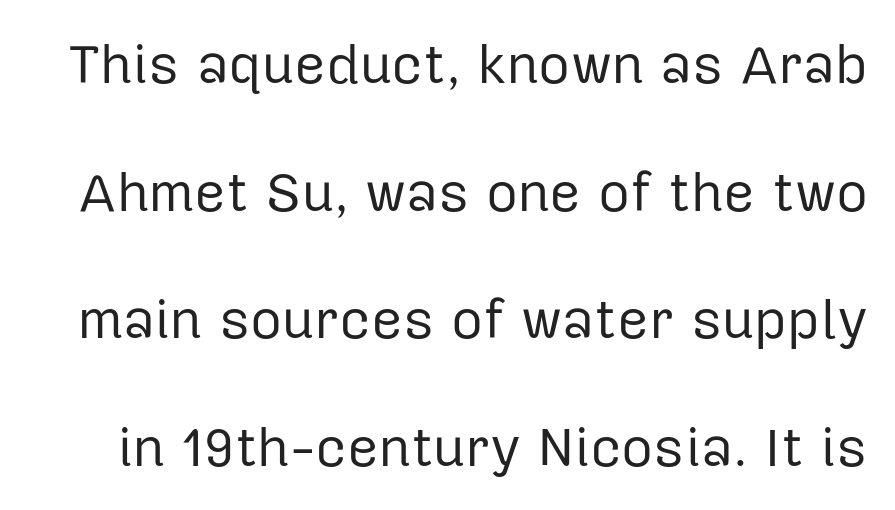
{"serif": "no", "italic": "no", "bold": "no", "weight": "regular", "width": "normal", "stroke_contrast": "low", "x_height": "medium", "monospaced": "no", "underline": "no", "line_spacing": "loose", "line_spacing_ratio": 2.32, "letter_spacing": "normal", "letter_spacing_em": 0.0, "glyph_px": 55}
